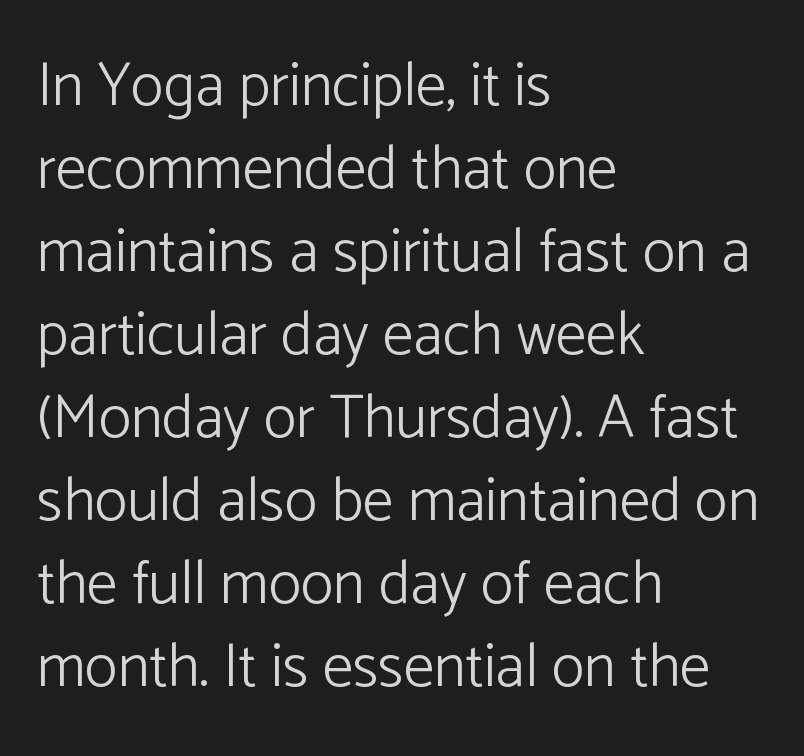
{"serif": "no", "italic": "no", "bold": "no", "weight": "light", "width": "normal", "stroke_contrast": "low", "x_height": "medium", "monospaced": "no", "underline": "no", "align": "left", "line_spacing": "normal", "line_spacing_ratio": 1.36, "letter_spacing": "normal", "letter_spacing_em": 0.0, "glyph_px": 61}
